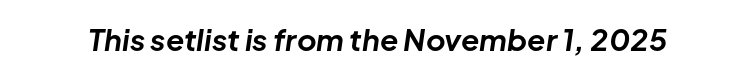
The letterforms sit shoulder to shoulder at normal distance. Looks like regular typesetting: each glyph gets only the width it needs. It's the slanting kind of type. What weight is shown? A full bold with thick strokes. Descenders hang freely into open space.
